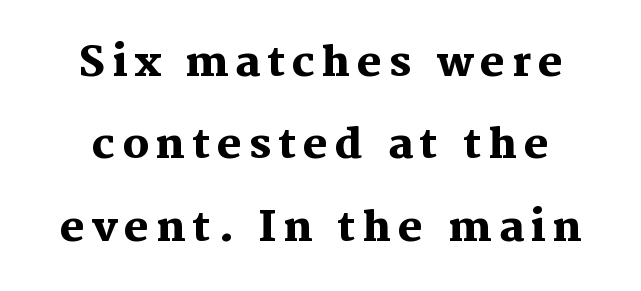
The image shows 41 px heavy serif type, upright; set loose line spacing (2.01x), not underlined; medium stroke contrast and a medium x-height.
